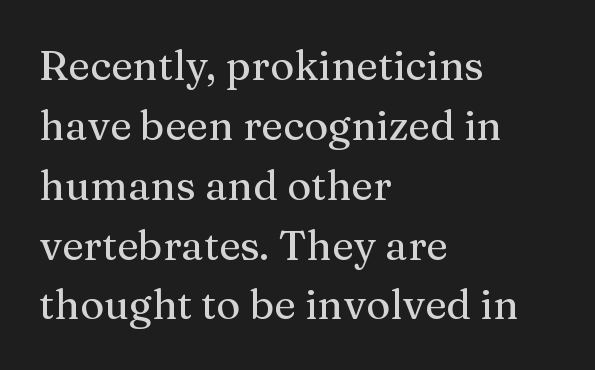
Q: Is the text italic (slanted)? A: No, it is upright.
Q: Is the typeface a serif or a sans-serif typeface? A: Serif.
Q: Is the text underlined? A: No.
Q: How is the paragraph aligned? A: Left-aligned.
Q: Is the spacing between letters normal or unusually wide? A: Normal.
Q: Is the spacing between lines tight, normal or loose? A: Normal.
Q: Width (condensed, normal, or wide)? A: Normal.
Q: Stroke contrast? A: Medium.
Q: x-height? A: Medium.
Q: Monospaced? A: No.
